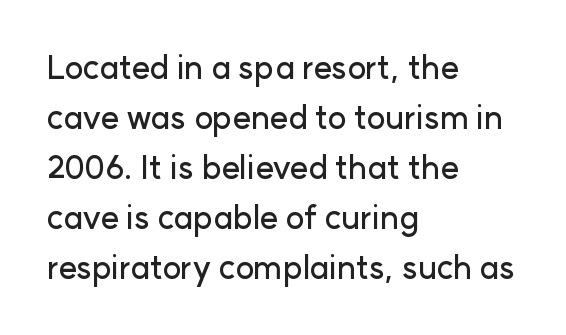
The tracking reads as untouched default to a designer's eye. This is the regular roman posture of the typeface. Do the characters align in a grid? No, the font is proportional. Line spacing here is normal. Visually the block forms a straight wall on the left and a jagged coastline on the right.
